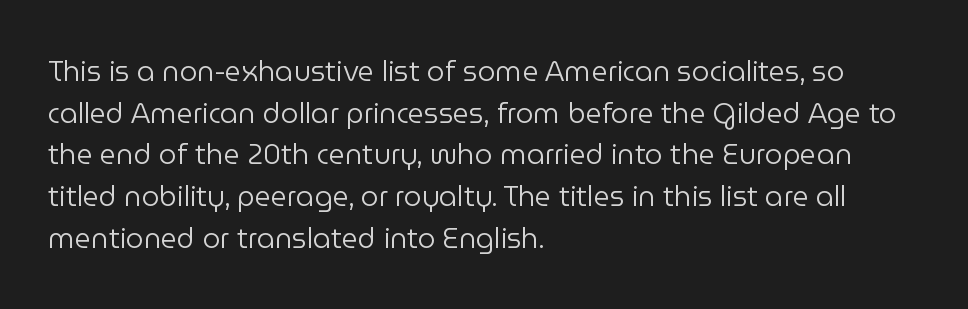
Q: Is the text bold? A: No.
Q: Is the text italic (slanted)? A: No, it is upright.
Q: Is the typeface a serif or a sans-serif typeface? A: Sans-serif.
Q: Is the text underlined? A: No.
Q: How is the paragraph aligned? A: Left-aligned.
Q: Is the spacing between letters normal or unusually wide? A: Normal.
Q: Is the spacing between lines tight, normal or loose? A: Normal.
Q: Width (condensed, normal, or wide)? A: Normal.
Q: Stroke contrast? A: Low.
Q: x-height? A: Medium.
Q: Monospaced? A: No.
